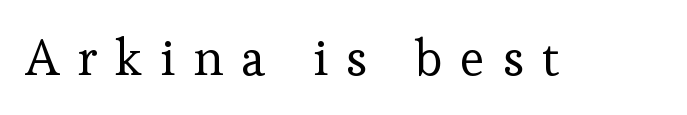
Q: Is the text bold? A: No.
Q: Is the text italic (slanted)? A: No, it is upright.
Q: Is the typeface a serif or a sans-serif typeface? A: Serif.
Q: Is the text underlined? A: No.
Q: Is the spacing between letters normal or unusually wide? A: Unusually wide.
Q: Width (condensed, normal, or wide)? A: Normal.
Q: Stroke contrast? A: Low.
Q: x-height? A: Medium.
Q: Monospaced? A: No.
